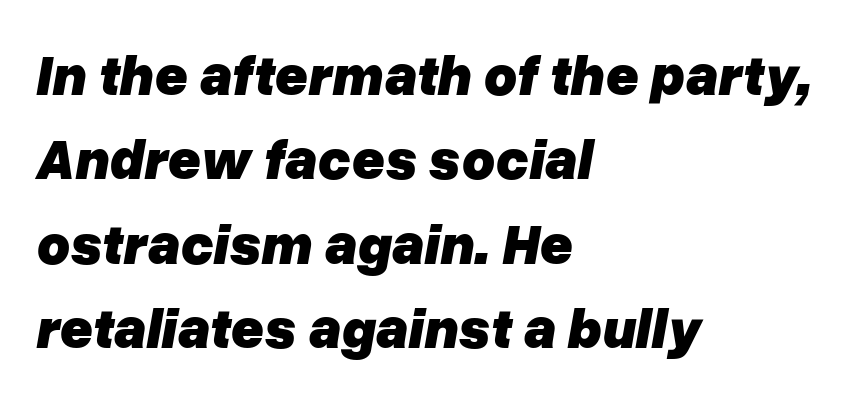
Normally led — the rows are evenly, conventionally spaced. The glyphs are unaccompanied by any horizontal stroke below them. The face used here is proportionally spaced, like ordinary book or web type. Between one letter and the next there's only the usual sliver of space. The font is running at its bold setting. The typesetter chose a ragged-right arrangement here.
